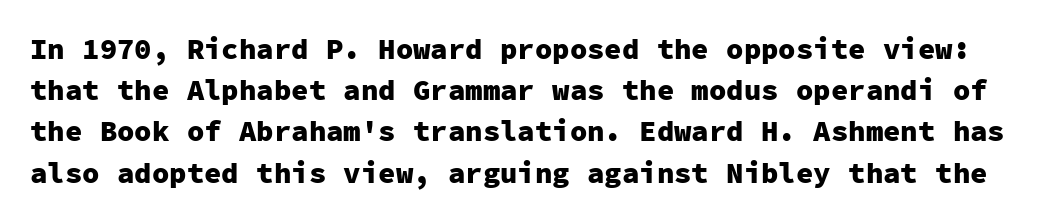
{"serif": "no", "italic": "no", "bold": "yes", "weight": "heavy", "width": "normal", "stroke_contrast": "low", "x_height": "medium", "monospaced": "yes", "underline": "no", "line_spacing": "normal", "line_spacing_ratio": 1.42, "letter_spacing": "normal", "letter_spacing_em": 0.0, "glyph_px": 29}
